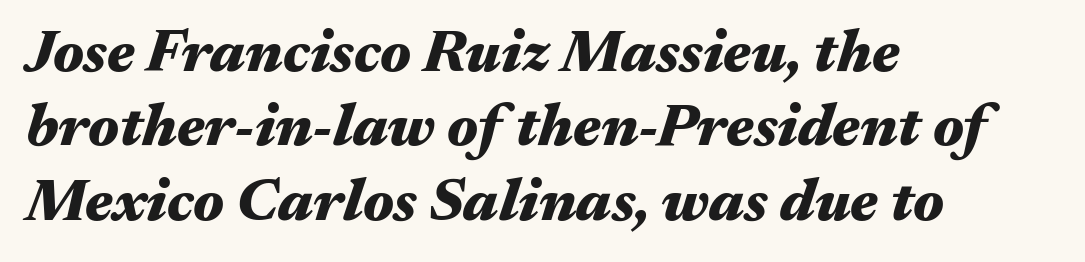
{"italic": "yes", "lean": "right", "slant_degrees": 17, "bold": "yes", "weight": "heavy", "width": "wide", "stroke_contrast": "medium", "x_height": "medium", "monospaced": "no", "underline": "no", "align": "left", "line_spacing_ratio": 1.24, "letter_spacing": "normal", "letter_spacing_em": 0.0, "glyph_px": 60}
